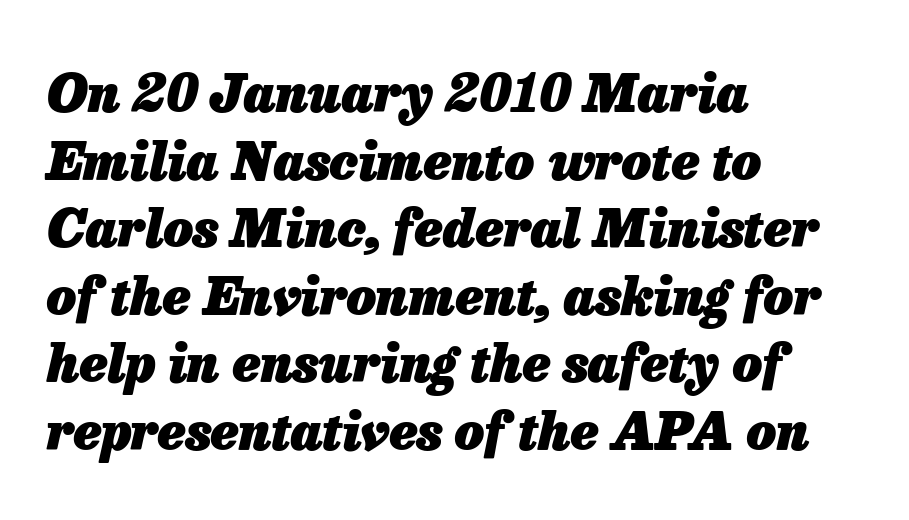
The image shows 52 px heavy type, italic (leaning right); set left-aligned, normal line spacing (1.3x), normal letter spacing, not underlined; low stroke contrast and a medium x-height.
